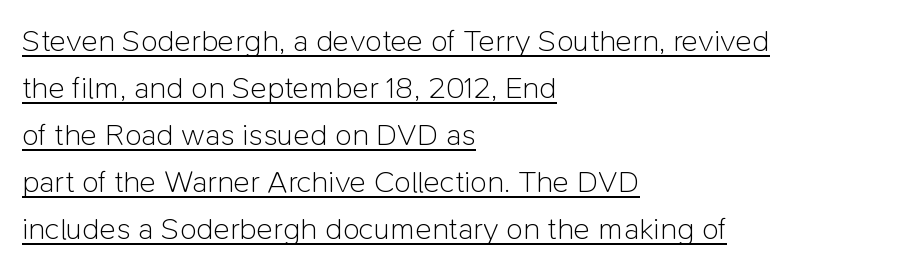
{"serif": "no", "italic": "no", "bold": "no", "weight": "light", "width": "normal", "stroke_contrast": "low", "x_height": "medium", "monospaced": "no", "underline": "yes", "align": "left", "line_spacing": "normal", "line_spacing_ratio": 1.52, "letter_spacing": "normal", "letter_spacing_em": 0.0, "glyph_px": 31}
